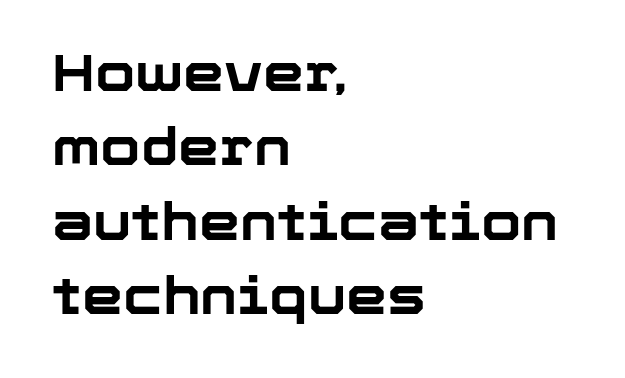
In terms of posture, this sample is upright. Regarding leading, the lines here are spaced in the standard way. These lines keep a tight, regular rhythm from letter to letter. I'd describe the lettering as bold — thick and assertive. Compared with a centered layout, this one pins lines to the left instead.
